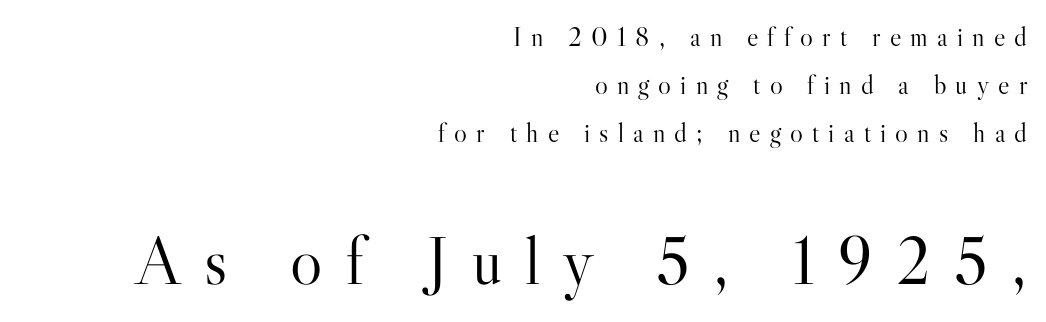
Q: Is the text bold? A: No.
Q: Is the text italic (slanted)? A: No, it is upright.
Q: Is the typeface a serif or a sans-serif typeface? A: Serif.
Q: Is the text underlined? A: No.
Q: How is the paragraph aligned? A: Right-aligned.
Q: Is the spacing between letters normal or unusually wide? A: Unusually wide.
Q: Which block of text is set in a larger size, the first (top) or the second (bottom)? A: The second (bottom) one.
Q: Width (condensed, normal, or wide)? A: Normal.
Q: Stroke contrast? A: High.
Q: x-height? A: Small.
Q: Monospaced? A: No.
